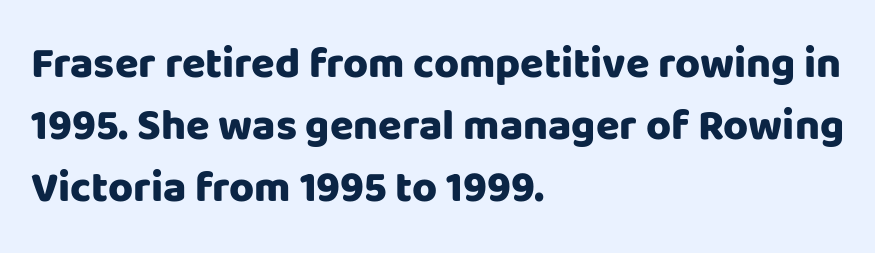
It's the straight-up-and-down kind of type. Reading down the column, the eye jumps a familiar distance to each next line. Each row of text sits above clean, open space. Here the glyphs are tracked normally, forming tight word shapes.
